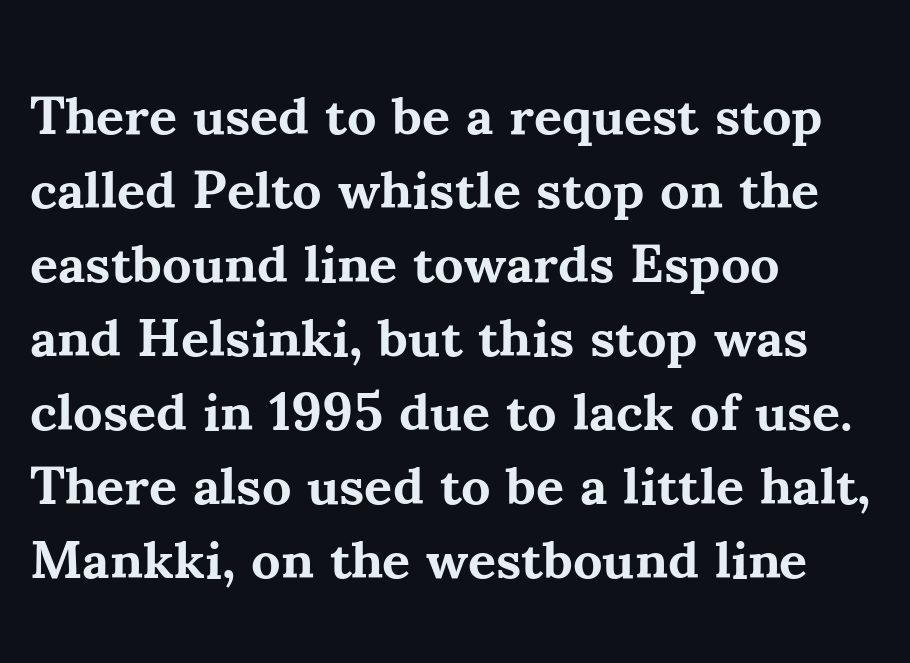
{"serif": "yes", "italic": "no", "bold": "yes", "weight": "bold", "width": "normal", "stroke_contrast": "medium", "x_height": "small", "monospaced": "no", "underline": "no", "align": "left", "line_spacing": "normal", "line_spacing_ratio": 1.37, "letter_spacing": "normal", "letter_spacing_em": 0.0, "glyph_px": 54}
